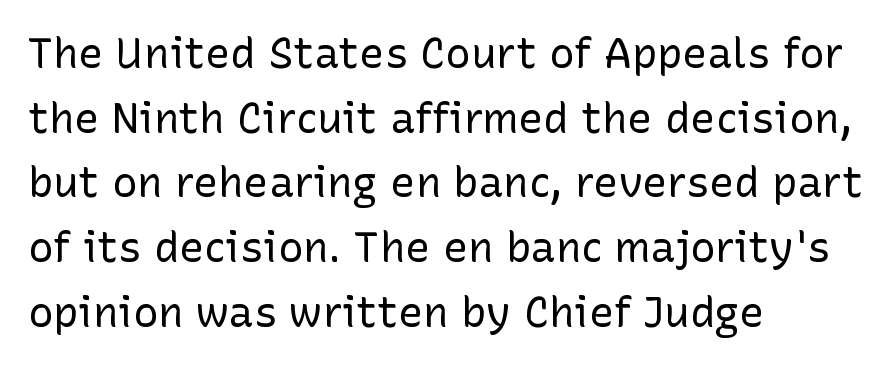
The image shows 42 px regular-weight sans-serif type, upright; set left-aligned, normal line spacing (1.54x), normal letter spacing, not underlined; low stroke contrast and a medium x-height.
